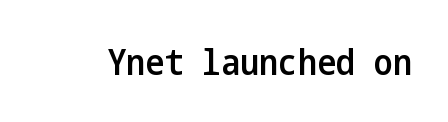
Does extra space separate the letters? No, they use regular spacing. Letters rest on an invisible, unmarked baseline. On the weight axis this lands at semibold, roughly 600. Each letter's strokes conclude bluntly, with no projecting serifs. Notice how the stems are strictly vertical — no italics here.
